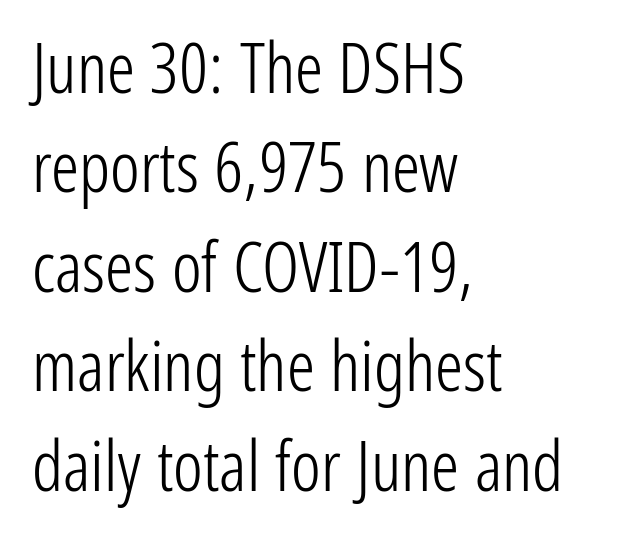
How would I describe the line gaps? Plain and ordinary. Horizontal alignment here is leftward, the default for most running prose. A typesetter would call this proportional, since set widths differ per character. Check where the strokes stop: nothing finishes them off — pure sans. Anything drawn beneath the words? Only blank space. Vertical strokes here are truly vertical.
